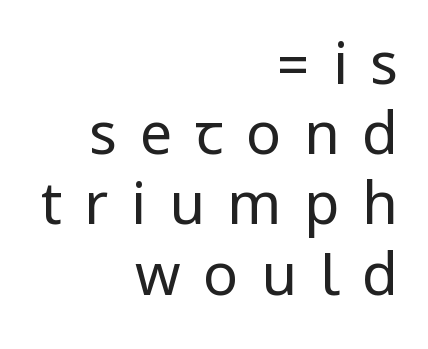
{"serif": "no", "italic": "no", "bold": "no", "weight": "regular", "width": "condensed", "stroke_contrast": "low", "underline": "no", "align": "right", "line_spacing_ratio": 1.21, "letter_spacing": "wide", "letter_spacing_em": 0.39, "glyph_px": 58}
